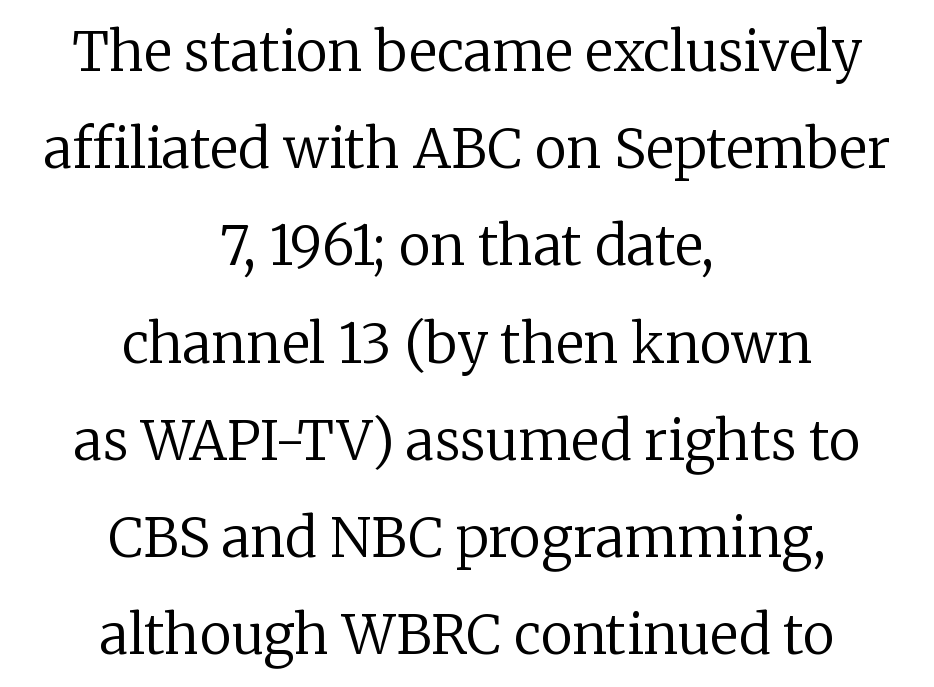
Q: Is the text bold? A: No.
Q: Is the text italic (slanted)? A: No, it is upright.
Q: Is the typeface a serif or a sans-serif typeface? A: Serif.
Q: Is the text underlined? A: No.
Q: How is the paragraph aligned? A: Centered.
Q: Is the spacing between letters normal or unusually wide? A: Normal.
Q: Width (condensed, normal, or wide)? A: Normal.
Q: Stroke contrast? A: Low.
Q: x-height? A: Medium.
Q: Monospaced? A: No.
